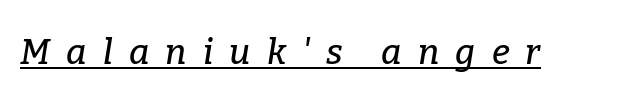
{"serif": "yes", "italic": "yes", "lean": "right", "slant_degrees": 9, "width": "normal", "stroke_contrast": "low", "x_height": "medium", "monospaced": "no", "underline": "yes", "letter_spacing": "wide", "letter_spacing_em": 0.46, "glyph_px": 35}
